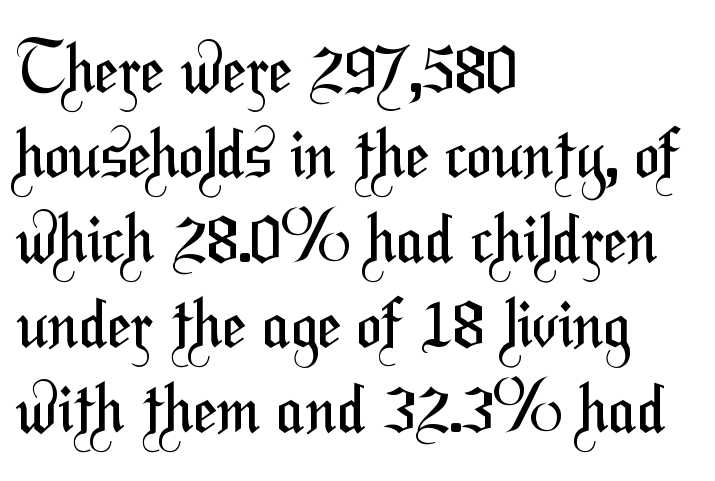
The rendering keeps characters at their native spacing. Reading down the column, the eye jumps a familiar distance to each next line. Just letters on the line, the space beneath them empty. The letterforms sit at book weight or below. Examine the stroke ends and you'll find no serifs. Think of a printed novel: that variable character pitch is what you see here.
